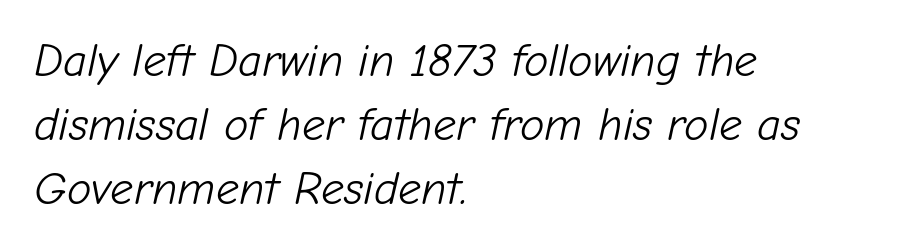
{"italic": "yes", "lean": "right", "slant_degrees": 12, "bold": "no", "weight": "light", "width": "normal", "stroke_contrast": "low", "x_height": "medium", "monospaced": "no", "underline": "no", "align": "left", "line_spacing": "normal", "line_spacing_ratio": 1.39, "letter_spacing": "normal", "letter_spacing_em": 0.0, "glyph_px": 46}
